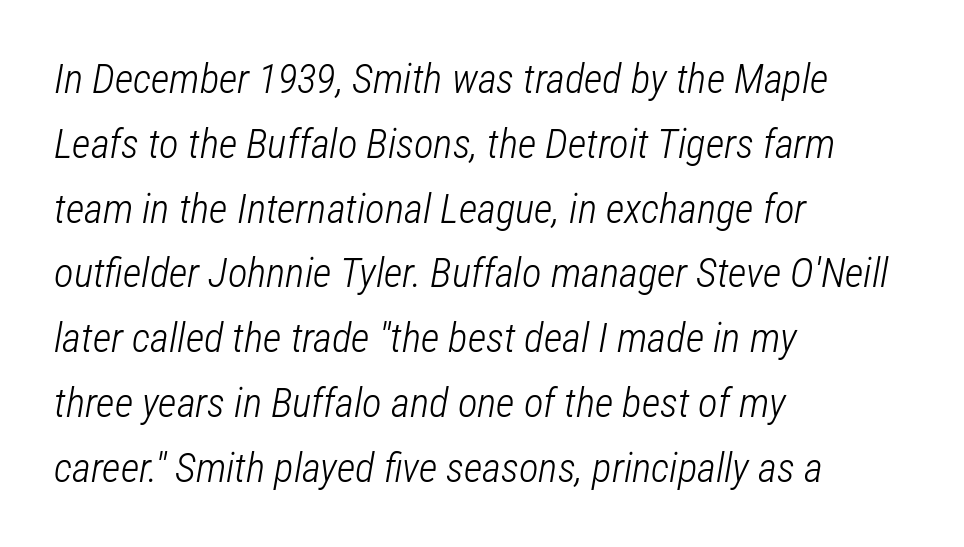
Q: Is the text bold? A: No.
Q: Is the text italic (slanted)? A: Yes, it leans right by about 12 degrees.
Q: Is the text underlined? A: No.
Q: How is the paragraph aligned? A: Left-aligned.
Q: Is the spacing between letters normal or unusually wide? A: Normal.
Q: Is the spacing between lines tight, normal or loose? A: Normal.
Q: Width (condensed, normal, or wide)? A: Condensed.
Q: Stroke contrast? A: Low.
Q: x-height? A: Medium.
Q: Monospaced? A: No.
